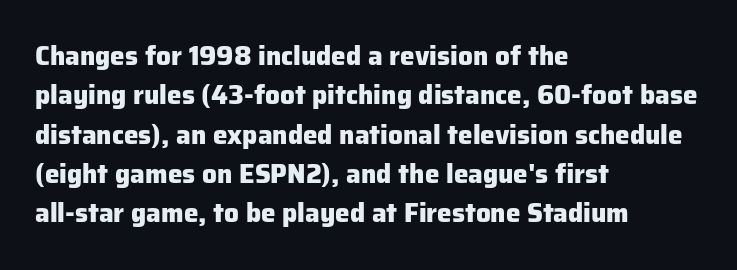
Typeset ragged right — the left edge is the straight one. The passage shown is not underscored anywhere. The lettering stays uniformly vertical, giving the passage a roman look. Short note: letters normally spaced.
